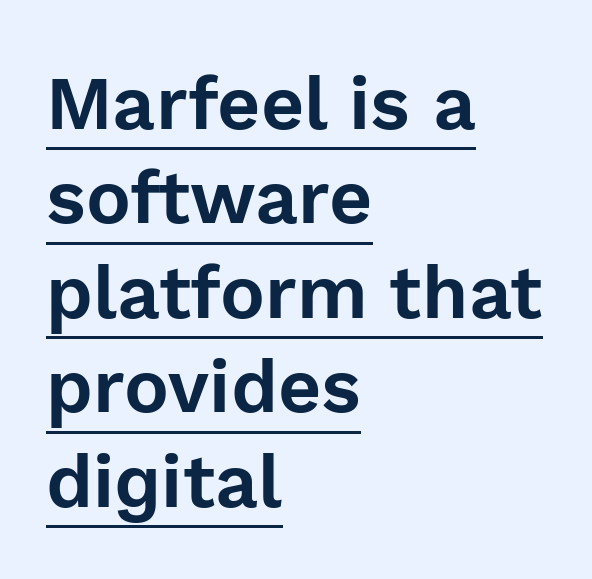
Unlike italic type, these characters show no tilt at all. A baseline rule has been typeset under these characters. Note the varied advance widths — an 'i' is clearly narrower than an 'm'. All the whitespace from short lines collects on the right.
